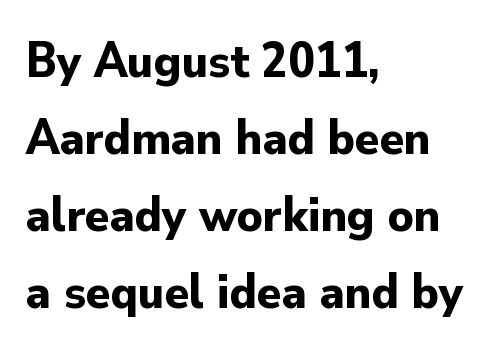
{"serif": "no", "italic": "no", "bold": "yes", "weight": "bold", "width": "normal", "stroke_contrast": "low", "x_height": "small", "monospaced": "no", "underline": "no", "align": "left", "line_spacing": "normal", "line_spacing_ratio": 1.54, "letter_spacing": "normal", "letter_spacing_em": 0.0, "glyph_px": 50}
